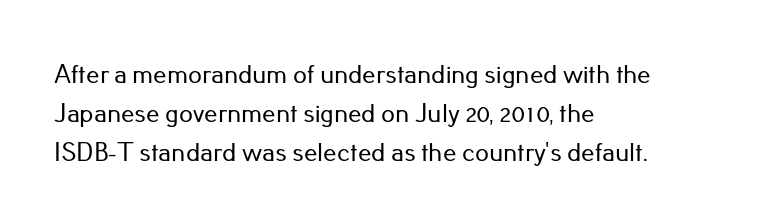
{"italic": "no", "underline": "no", "align": "left", "line_spacing": "normal", "line_spacing_ratio": 1.45, "letter_spacing": "normal", "letter_spacing_em": 0.0, "glyph_px": 27}
